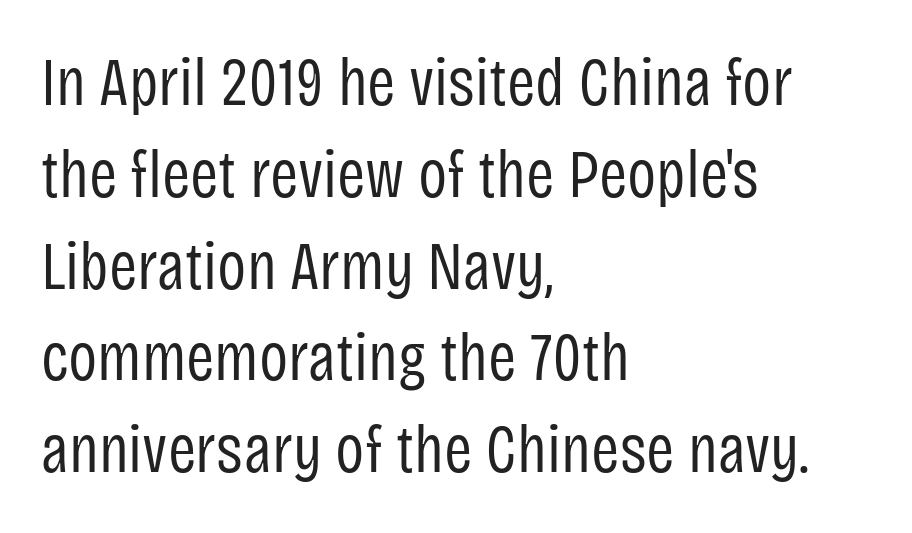
The image shows 68 px regular-weight, condensed sans-serif type, upright; set left-aligned, normal line spacing (1.35x), normal letter spacing, not underlined; low stroke contrast and a large x-height.
